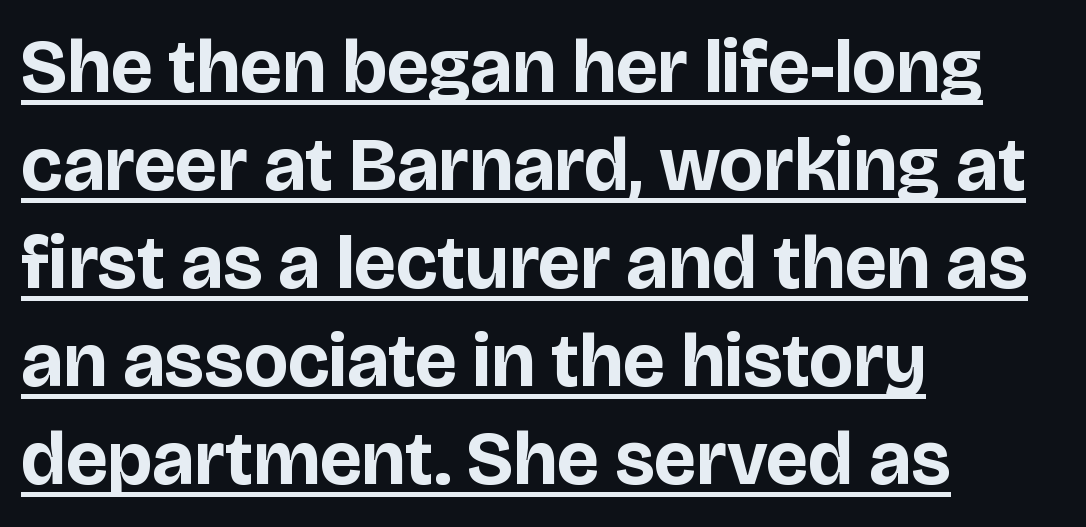
Q: Is the text bold? A: Yes.
Q: Is the text italic (slanted)? A: No, it is upright.
Q: Is the typeface a serif or a sans-serif typeface? A: Sans-serif.
Q: Is the text underlined? A: Yes.
Q: How is the paragraph aligned? A: Left-aligned.
Q: Is the spacing between letters normal or unusually wide? A: Normal.
Q: Is the spacing between lines tight, normal or loose? A: Normal.
Q: Width (condensed, normal, or wide)? A: Normal.
Q: Stroke contrast? A: Low.
Q: x-height? A: Large.
Q: Monospaced? A: No.
